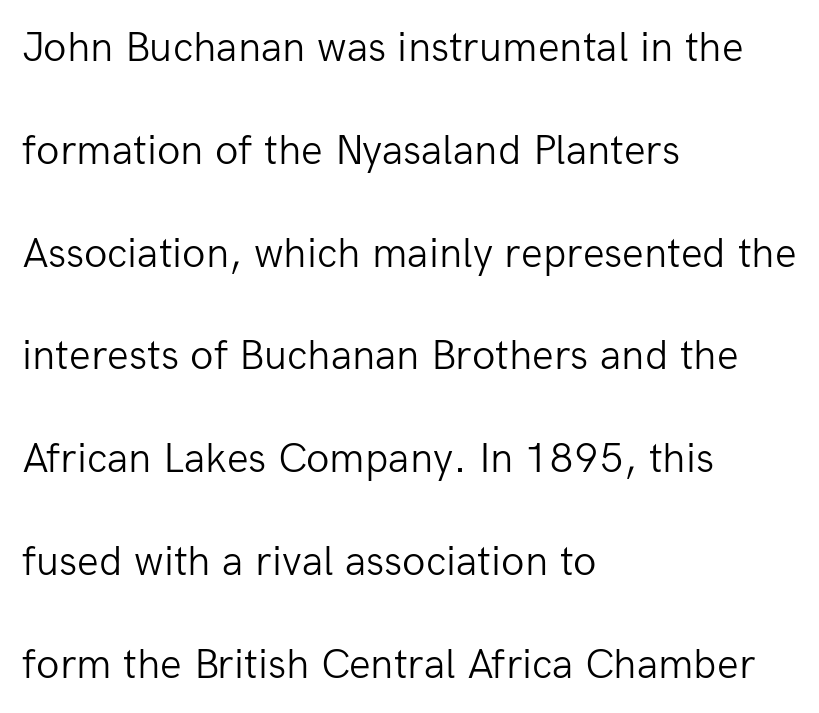
Q: Is the text bold? A: No.
Q: Is the text italic (slanted)? A: No, it is upright.
Q: Is the typeface a serif or a sans-serif typeface? A: Sans-serif.
Q: Is the text underlined? A: No.
Q: How is the paragraph aligned? A: Left-aligned.
Q: Is the spacing between letters normal or unusually wide? A: Normal.
Q: Is the spacing between lines tight, normal or loose? A: Loose.
Q: Width (condensed, normal, or wide)? A: Normal.
Q: Stroke contrast? A: Low.
Q: x-height? A: Medium.
Q: Monospaced? A: No.
